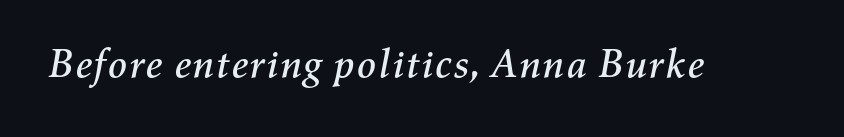
A typesetter would call this proportional, since set widths differ per character. Words float on clear page, feet unadorned. The face used here has a pronounced slope to its letters. The rendering keeps characters at their native spacing.
